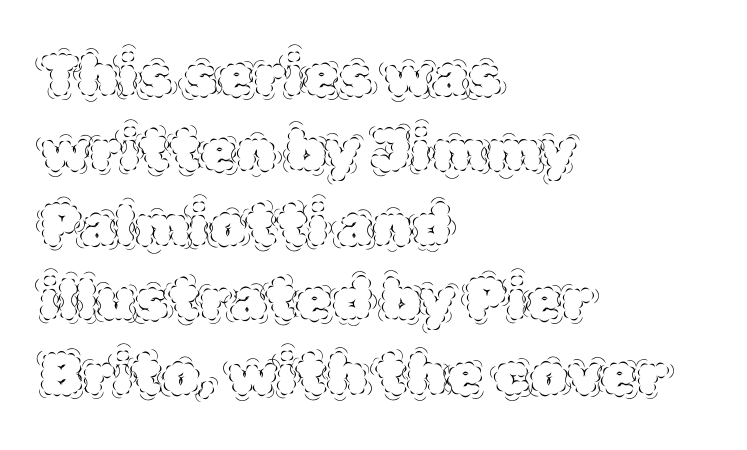
Q: Is the text bold? A: No.
Q: Is the text italic (slanted)? A: No, it is upright.
Q: Is the text underlined? A: No.
Q: How is the paragraph aligned? A: Left-aligned.
Q: Is the spacing between letters normal or unusually wide? A: Normal.
Q: Is the spacing between lines tight, normal or loose? A: Normal.
Q: Width (condensed, normal, or wide)? A: Normal.
Q: x-height? A: Large.
Q: Monospaced? A: No.
